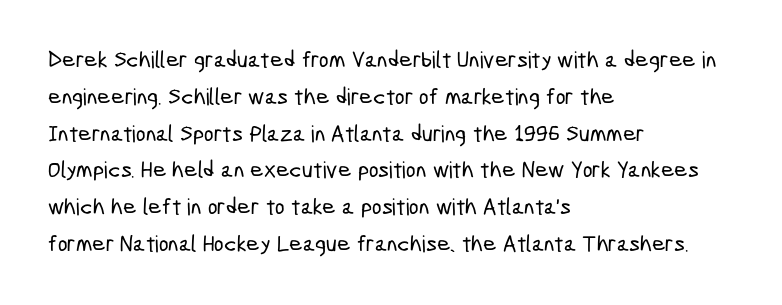
{"underline": "no", "align": "left", "line_spacing": "normal", "line_spacing_ratio": 1.6, "letter_spacing": "normal", "letter_spacing_em": 0.0, "glyph_px": 23}
